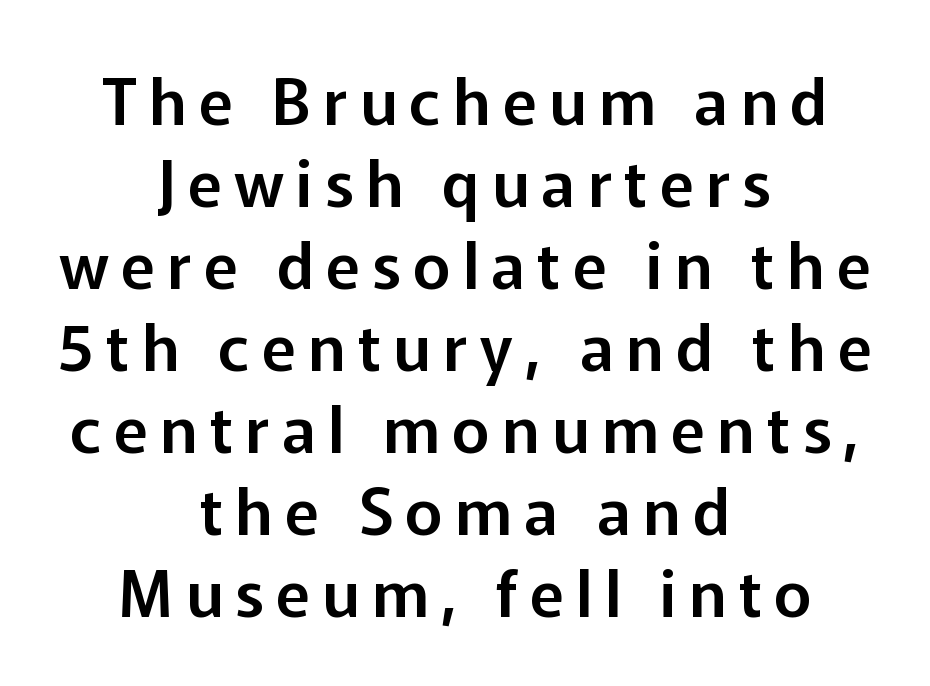
Q: Is the text italic (slanted)? A: No, it is upright.
Q: Is the typeface a serif or a sans-serif typeface? A: Sans-serif.
Q: Is the text underlined? A: No.
Q: How is the paragraph aligned? A: Centered.
Q: Is the spacing between lines tight, normal or loose? A: Normal.
Q: Width (condensed, normal, or wide)? A: Normal.
Q: Stroke contrast? A: Low.
Q: x-height? A: Medium.
Q: Monospaced? A: No.
